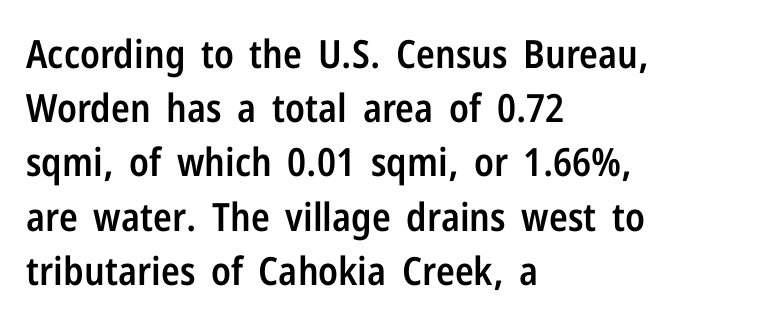
The image shows 39 px semibold, condensed sans-serif type, upright; set left-aligned, normal line spacing (1.39x), normal letter spacing, not underlined; low stroke contrast and a medium x-height.
